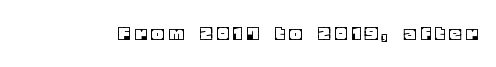
Q: Is the text italic (slanted)? A: No, it is upright.
Q: Is the text underlined? A: No.
Q: Is the spacing between letters normal or unusually wide? A: Unusually wide.
